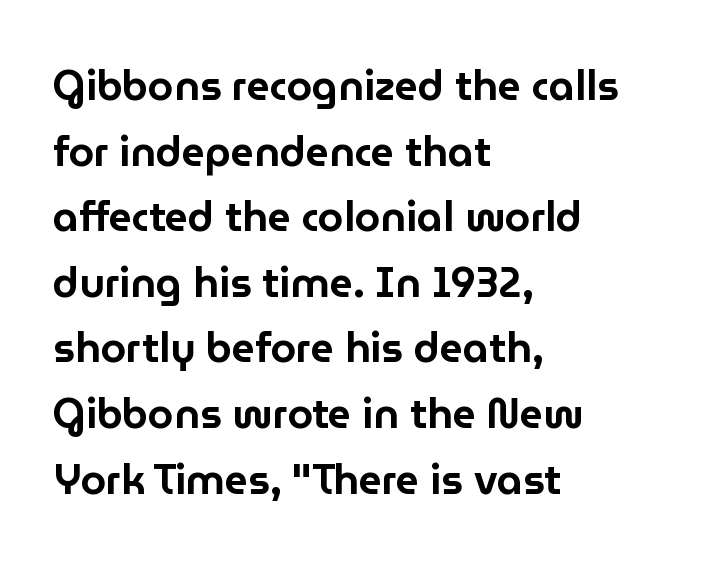
The image shows 41 px sans-serif type, upright; set left-aligned, normal line spacing (1.6x), normal letter spacing, not underlined; low stroke contrast and a medium x-height.
